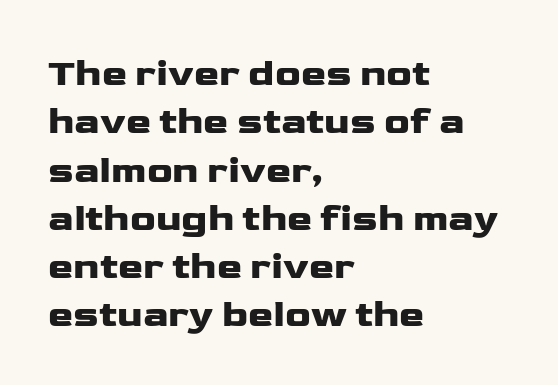
The image shows 38 px wide sans-serif type, upright; set left-aligned, normal line spacing (1.27x), normal letter spacing, not underlined; low stroke contrast and a medium x-height.
